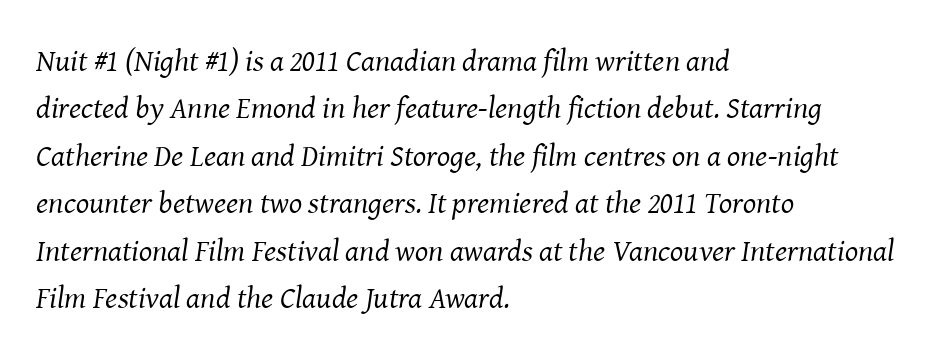
Examine the stroke ends and you'll spot serifs. The rendering uses natural spacing where letterforms have individual widths. Posture: slanted. A typesetter would call this zero additional tracking.
